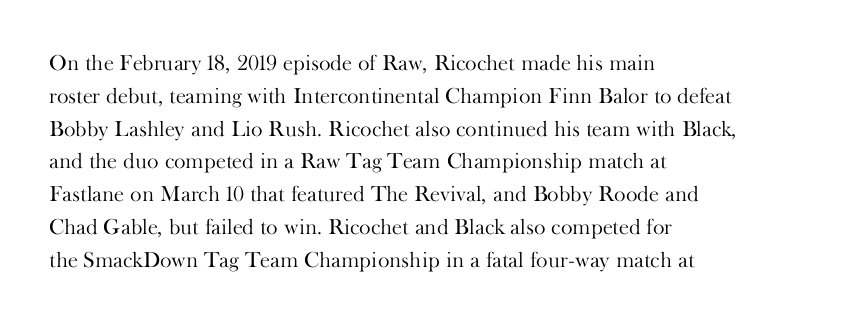
Descender tails drop into unmarked territory. Vertically, the passage feels balanced, rows spaced as you'd expect. The typesetter chose a ragged-right arrangement here. The typography opts for an upright posture over an oblique one. The rendering keeps characters at their native spacing. Stroke mass is kept to a normal reading level or below.
